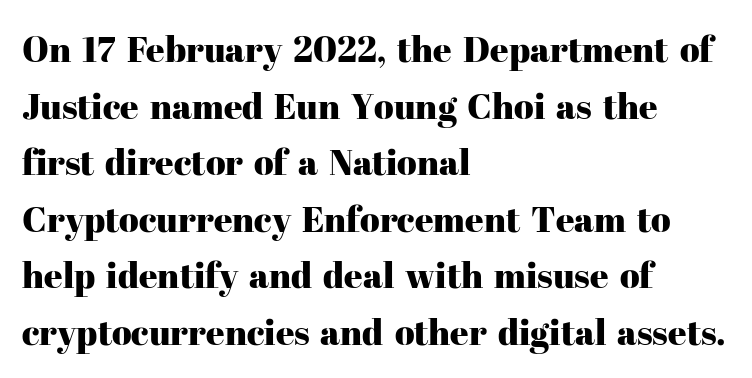
The image shows 36 px serif type, upright; set left-aligned, normal line spacing (1.57x), normal letter spacing, not underlined; high stroke contrast and a medium x-height.
